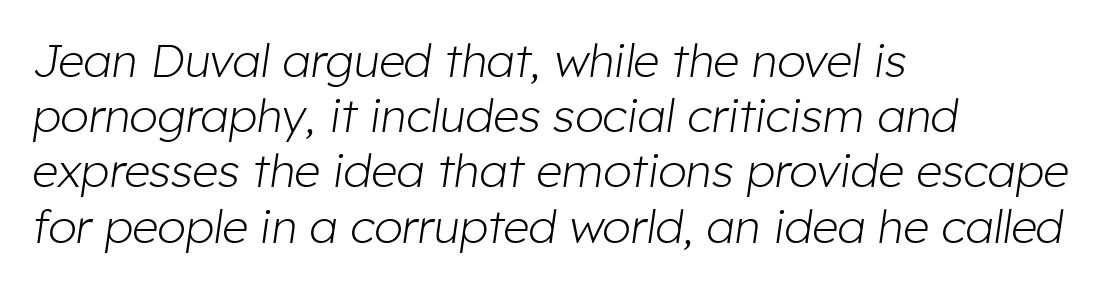
Q: Is the text bold? A: No.
Q: Is the text italic (slanted)? A: Yes, it leans right by about 8 degrees.
Q: Is the text underlined? A: No.
Q: How is the paragraph aligned? A: Left-aligned.
Q: Is the spacing between letters normal or unusually wide? A: Normal.
Q: Width (condensed, normal, or wide)? A: Normal.
Q: Stroke contrast? A: Low.
Q: x-height? A: Medium.
Q: Monospaced? A: No.
